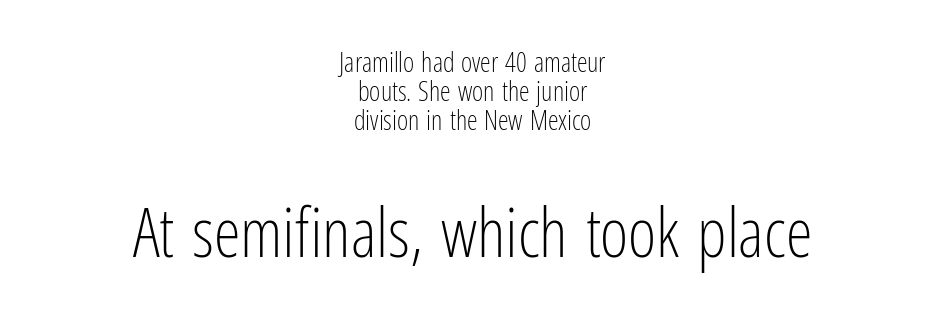
Q: Is the text bold? A: No.
Q: Is the text italic (slanted)? A: No, it is upright.
Q: Is the typeface a serif or a sans-serif typeface? A: Sans-serif.
Q: Is the text underlined? A: No.
Q: How is the paragraph aligned? A: Centered.
Q: Is the spacing between letters normal or unusually wide? A: Normal.
Q: Is the spacing between lines tight, normal or loose? A: Tight.
Q: Which block of text is set in a larger size, the first (top) or the second (bottom)? A: The second (bottom) one.
Q: Width (condensed, normal, or wide)? A: Condensed.
Q: Stroke contrast? A: Low.
Q: x-height? A: Medium.
Q: Monospaced? A: No.
